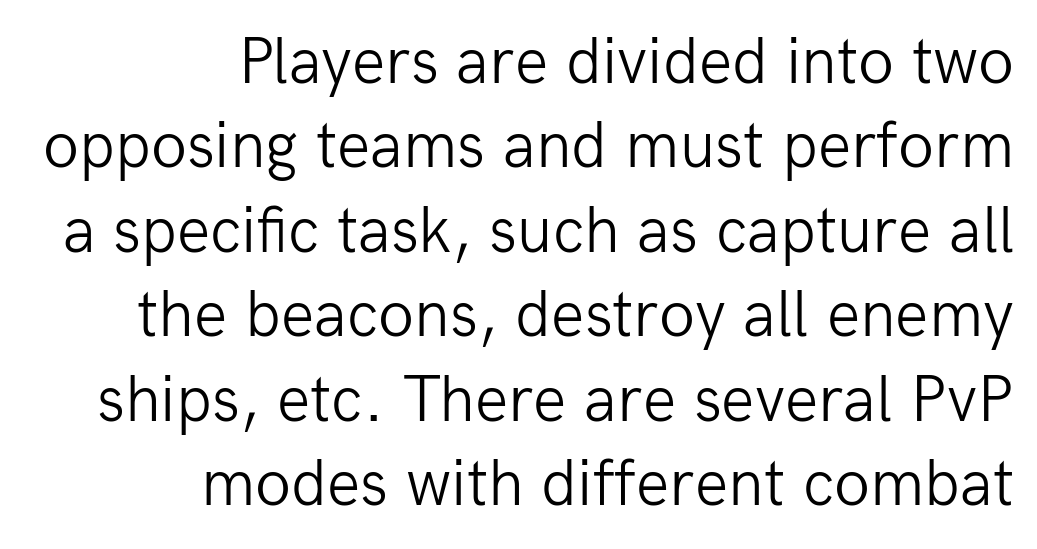
The image shows 66 px light sans-serif type, upright; set right-aligned, normal line spacing (1.28x), normal letter spacing, not underlined; low stroke contrast and a medium x-height.
